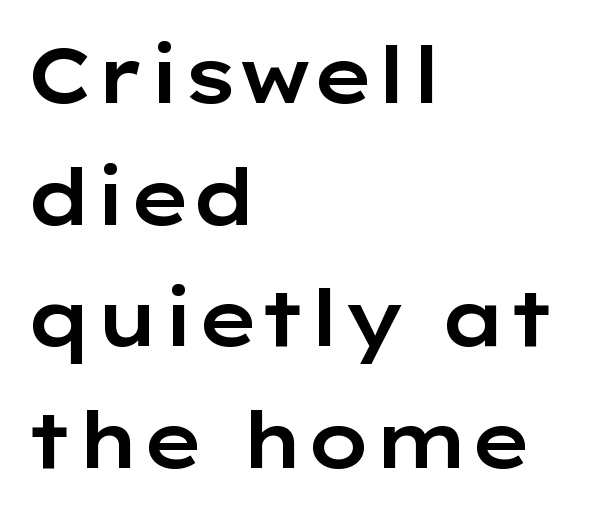
The image shows 77 px wide sans-serif type, upright; set left-aligned, normal line spacing (1.58x), normal letter spacing, not underlined; low stroke contrast and a medium x-height.
